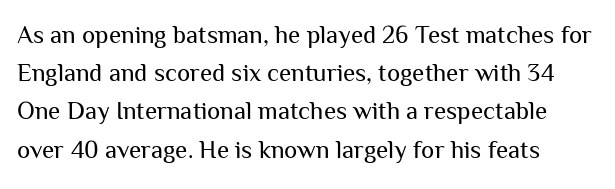
Q: Is the text bold? A: No.
Q: Is the text italic (slanted)? A: No, it is upright.
Q: Is the text underlined? A: No.
Q: How is the paragraph aligned? A: Left-aligned.
Q: Is the spacing between letters normal or unusually wide? A: Normal.
Q: Is the spacing between lines tight, normal or loose? A: Normal.
